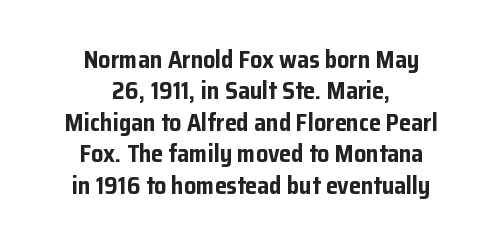
Q: Is the text bold? A: Yes.
Q: Is the text italic (slanted)? A: No, it is upright.
Q: Is the text underlined? A: No.
Q: How is the paragraph aligned? A: Centered.
Q: Is the spacing between letters normal or unusually wide? A: Normal.
Q: Is the spacing between lines tight, normal or loose? A: Normal.
